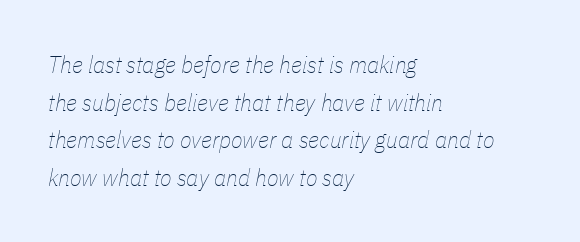
Q: Is the text bold? A: No.
Q: Is the text italic (slanted)? A: Yes, it leans right by about 11 degrees.
Q: Is the text underlined? A: No.
Q: How is the paragraph aligned? A: Left-aligned.
Q: Is the spacing between letters normal or unusually wide? A: Normal.
Q: Is the spacing between lines tight, normal or loose? A: Normal.
